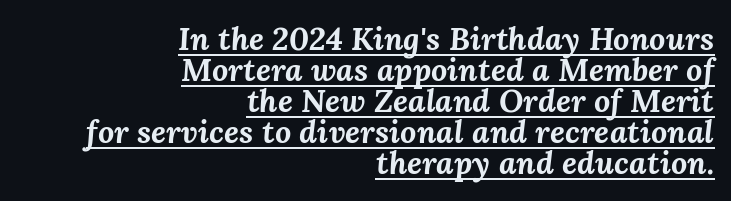
Q: Is the text bold? A: Yes.
Q: Is the text italic (slanted)? A: Yes, it leans right by about 3 degrees.
Q: Is the text underlined? A: Yes.
Q: How is the paragraph aligned? A: Right-aligned.
Q: Is the spacing between letters normal or unusually wide? A: Normal.
Q: Is the spacing between lines tight, normal or loose? A: Tight.
Q: Width (condensed, normal, or wide)? A: Normal.
Q: Stroke contrast? A: Medium.
Q: x-height? A: Medium.
Q: Monospaced? A: No.
